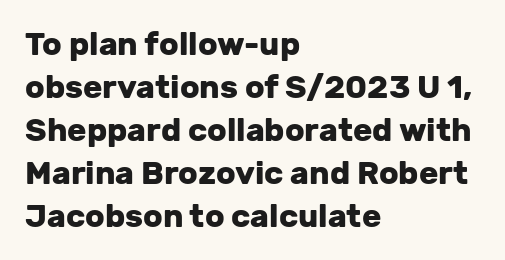
The paragraph shown leans on its left margin. The space beneath each line is pristine and unruled. The passage shown stacks its lines at a standard gap. Posture: vertical.
